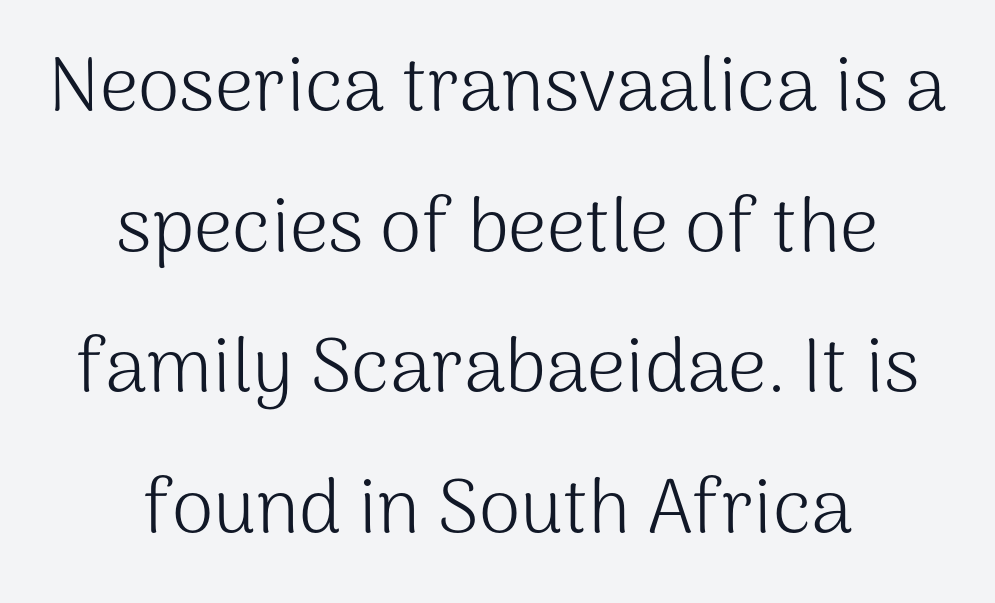
Words float on clear page, feet unadorned. The lines in this sample share a center point and differ in where they start and stop. The line texture is even and compact thanks to regular tracking. Unlike italic type, these characters show no tilt at all. The letters advance in unequal steps, a hallmark of proportional type. Grotesque or geometric, the face here clearly has no serifs.
